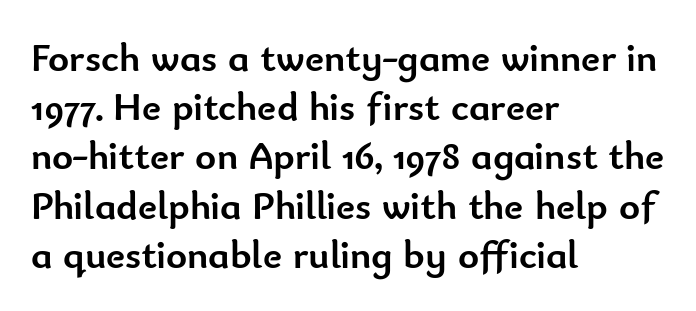
Q: Is the text bold? A: Yes.
Q: Is the text italic (slanted)? A: No, it is upright.
Q: Is the typeface a serif or a sans-serif typeface? A: Sans-serif.
Q: Is the text underlined? A: No.
Q: How is the paragraph aligned? A: Left-aligned.
Q: Is the spacing between letters normal or unusually wide? A: Normal.
Q: Width (condensed, normal, or wide)? A: Normal.
Q: Stroke contrast? A: Low.
Q: x-height? A: Small.
Q: Monospaced? A: No.
